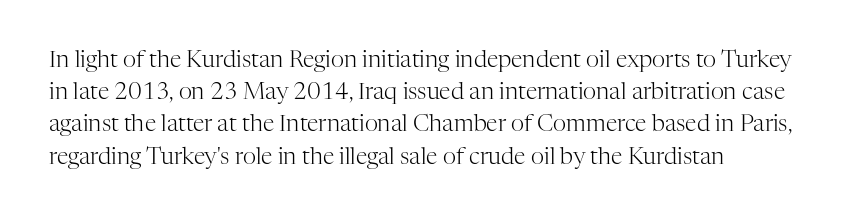
The image shows 23 px text type, upright; set left-aligned, normal line spacing (1.4x), normal letter spacing, not underlined.
